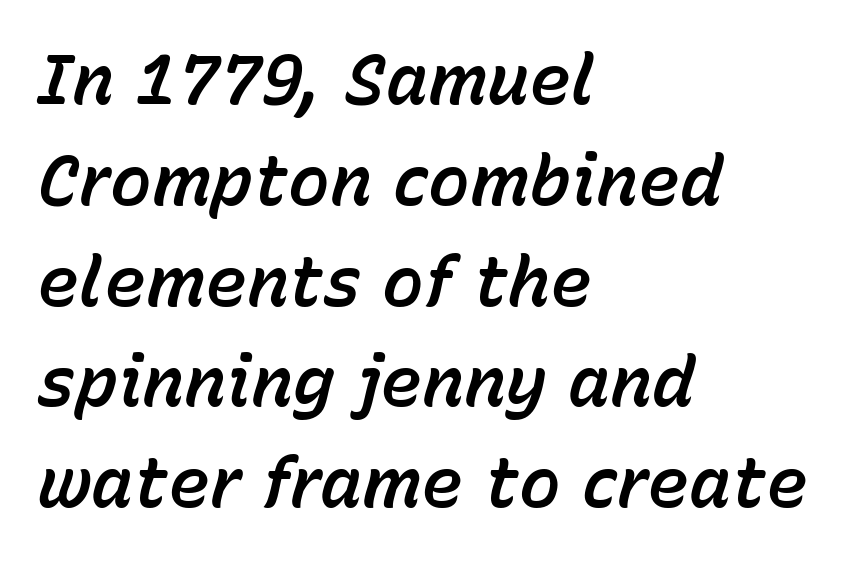
{"italic": "yes", "lean": "right", "slant_degrees": 15, "width": "normal", "stroke_contrast": "low", "x_height": "medium", "monospaced": "no", "underline": "no", "align": "left", "line_spacing": "normal", "line_spacing_ratio": 1.44, "letter_spacing": "normal", "letter_spacing_em": 0.0, "glyph_px": 70}
